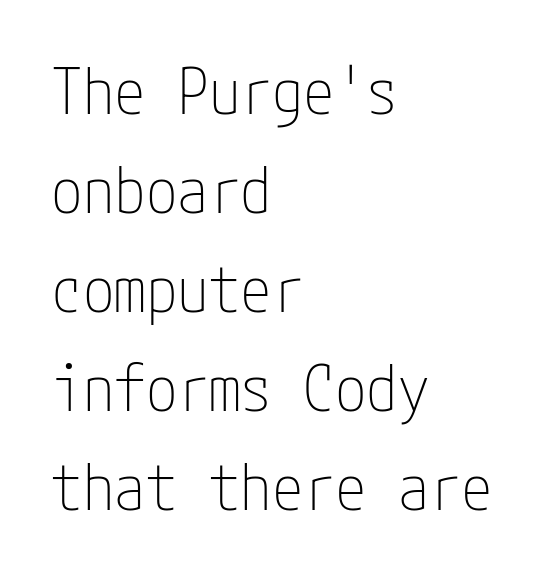
The image shows 63 px thin, condensed sans-serif type, upright; set left-aligned, normal line spacing (1.57x), normal letter spacing, not underlined; low stroke contrast and a medium x-height.
